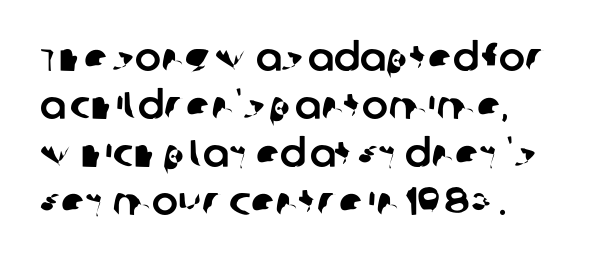
The rag falls on the right side of this text block. Note the varied advance widths — an 'i' is clearly narrower than an 'm'. Look at the tracking — it's just the regular setting, nothing added. Stroke terminals: plain, sans-serif.
